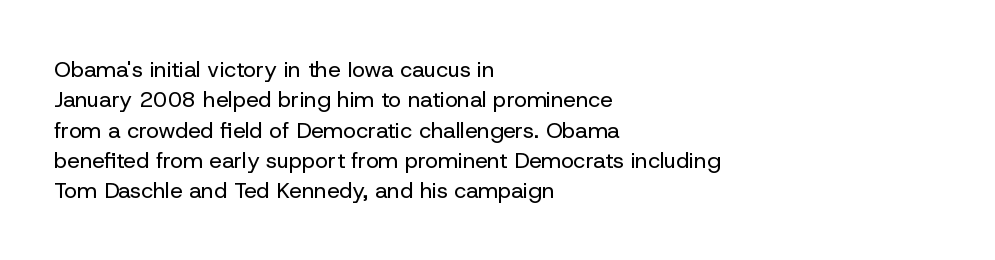
Q: Is the text bold? A: No.
Q: Is the text italic (slanted)? A: No, it is upright.
Q: Is the text underlined? A: No.
Q: How is the paragraph aligned? A: Left-aligned.
Q: Is the spacing between letters normal or unusually wide? A: Normal.
Q: Is the spacing between lines tight, normal or loose? A: Normal.
